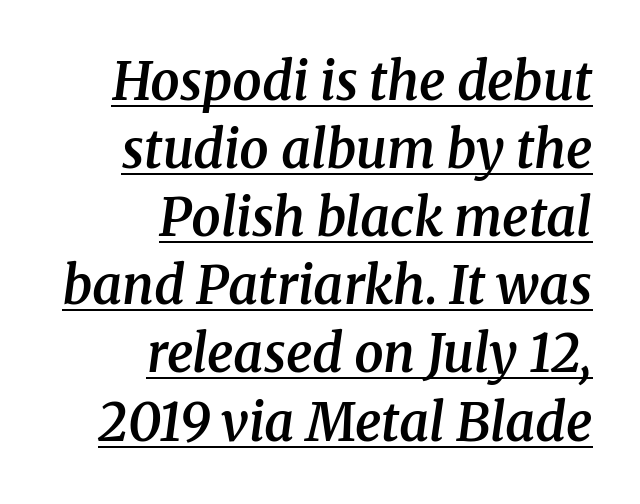
Q: Is the text bold? A: Semi-bold.
Q: Is the text italic (slanted)? A: Yes, it leans right by about 8 degrees.
Q: Is the typeface a serif or a sans-serif typeface? A: Serif.
Q: Is the text underlined? A: Yes.
Q: How is the paragraph aligned? A: Right-aligned.
Q: Is the spacing between letters normal or unusually wide? A: Normal.
Q: Is the spacing between lines tight, normal or loose? A: Normal.
Q: Width (condensed, normal, or wide)? A: Normal.
Q: Stroke contrast? A: Medium.
Q: x-height? A: Medium.
Q: Monospaced? A: No.
